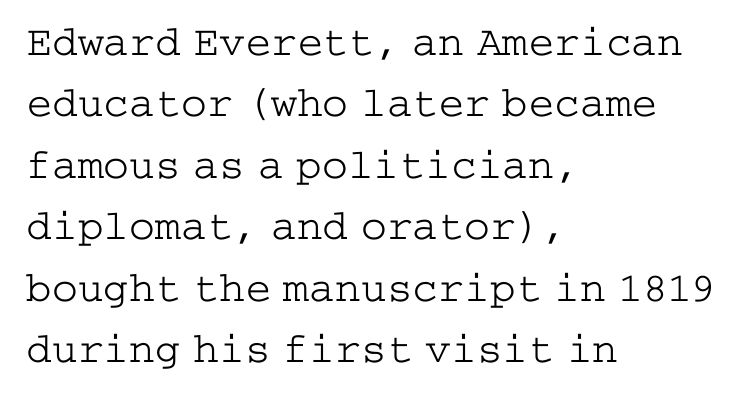
{"serif": "yes", "italic": "no", "bold": "no", "weight": "light", "width": "wide", "stroke_contrast": "low", "x_height": "medium", "underline": "no", "align": "left", "line_spacing": "normal", "line_spacing_ratio": 1.43, "letter_spacing": "normal", "letter_spacing_em": 0.0, "glyph_px": 43}
